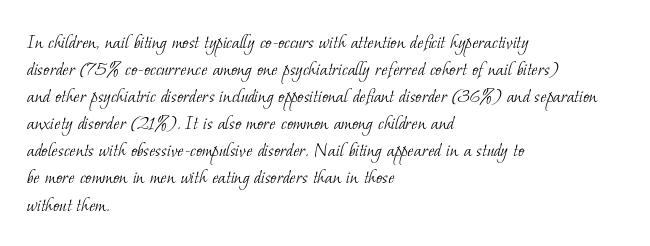
{"bold": "no", "underline": "no", "align": "left", "line_spacing": "normal", "line_spacing_ratio": 1.29, "letter_spacing": "normal", "letter_spacing_em": 0.0, "glyph_px": 21}
